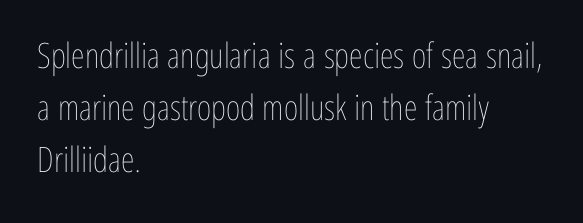
The image shows 35 px thin, condensed type, upright; set left-aligned, normal line spacing (1.48x), normal letter spacing, not underlined; low stroke contrast and a medium x-height.
